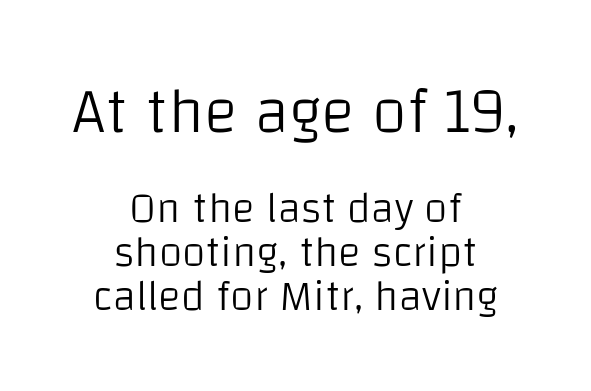
The image shows 64 px light sans-serif type, upright; set centered, tight line spacing (1.02x), normal letter spacing, not underlined; the first (top) block is 1.49x larger; low stroke contrast and a large x-height.
